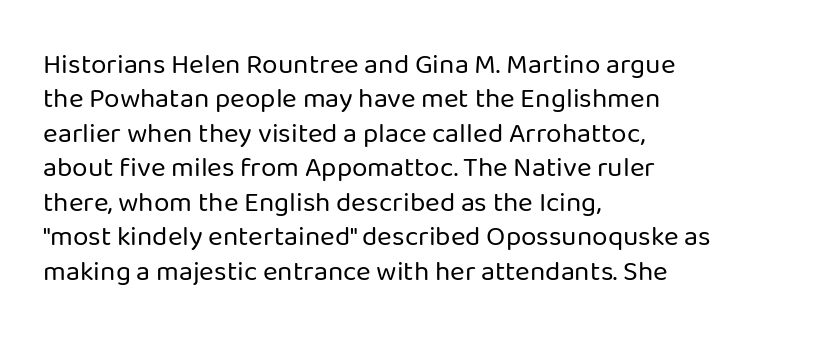
Q: Is the text bold? A: No.
Q: Is the text italic (slanted)? A: No, it is upright.
Q: Is the typeface a serif or a sans-serif typeface? A: Sans-serif.
Q: Is the text underlined? A: No.
Q: How is the paragraph aligned? A: Left-aligned.
Q: Is the spacing between letters normal or unusually wide? A: Normal.
Q: Width (condensed, normal, or wide)? A: Normal.
Q: Stroke contrast? A: Low.
Q: x-height? A: Medium.
Q: Monospaced? A: No.
